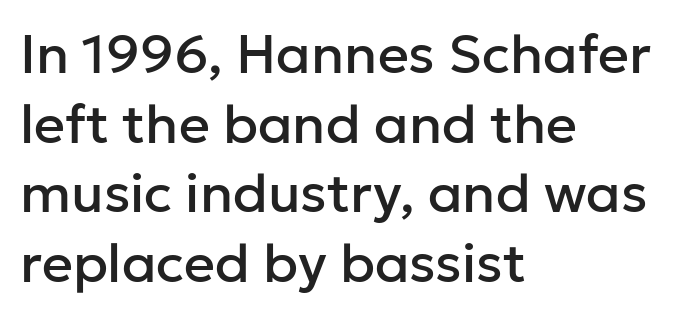
Q: Is the text italic (slanted)? A: No, it is upright.
Q: Is the typeface a serif or a sans-serif typeface? A: Sans-serif.
Q: Is the text underlined? A: No.
Q: How is the paragraph aligned? A: Left-aligned.
Q: Is the spacing between letters normal or unusually wide? A: Normal.
Q: Is the spacing between lines tight, normal or loose? A: Normal.
Q: Width (condensed, normal, or wide)? A: Normal.
Q: Stroke contrast? A: Low.
Q: x-height? A: Medium.
Q: Monospaced? A: No.
